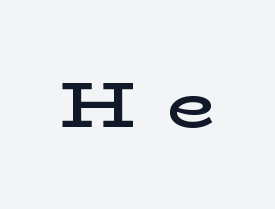
{"serif": "yes", "italic": "no", "bold": "semi", "weight": "semibold", "width": "wide", "stroke_contrast": "low", "x_height": "medium", "monospaced": "no", "underline": "no", "letter_spacing": "wide", "letter_spacing_em": 0.49, "glyph_px": 64}
